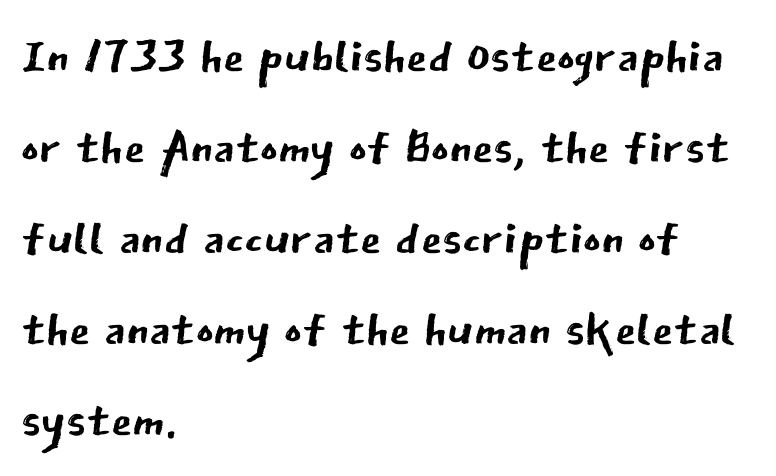
Q: Is the text bold? A: No.
Q: Is the text italic (slanted)? A: No, it is upright.
Q: Is the typeface a serif or a sans-serif typeface? A: Sans-serif.
Q: Is the text underlined? A: No.
Q: How is the paragraph aligned? A: Left-aligned.
Q: Is the spacing between letters normal or unusually wide? A: Normal.
Q: Is the spacing between lines tight, normal or loose? A: Normal.
Q: Width (condensed, normal, or wide)? A: Normal.
Q: Stroke contrast? A: Low.
Q: x-height? A: Medium.
Q: Monospaced? A: No.
